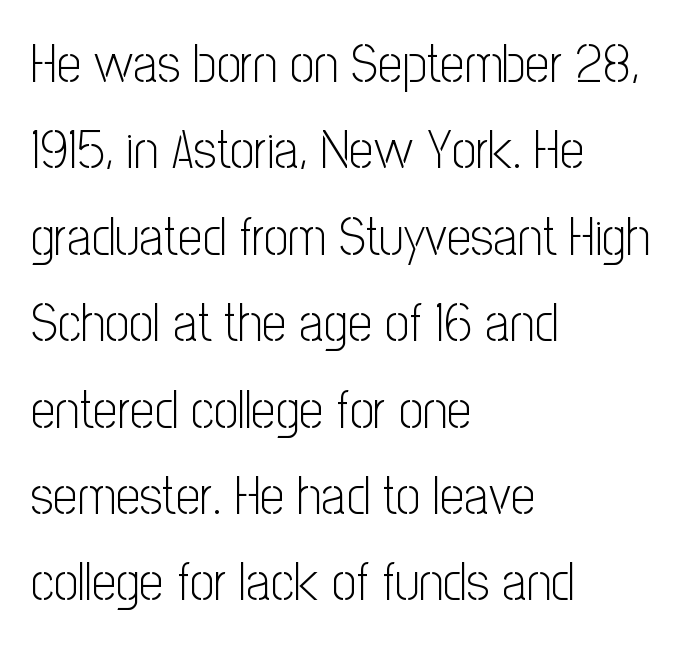
{"serif": "no", "italic": "no", "bold": "no", "weight": "light", "width": "condensed", "stroke_contrast": "low", "x_height": "medium", "monospaced": "no", "underline": "no", "align": "left", "line_spacing": "normal", "line_spacing_ratio": 1.6, "letter_spacing": "normal", "letter_spacing_em": 0.0, "glyph_px": 54}
